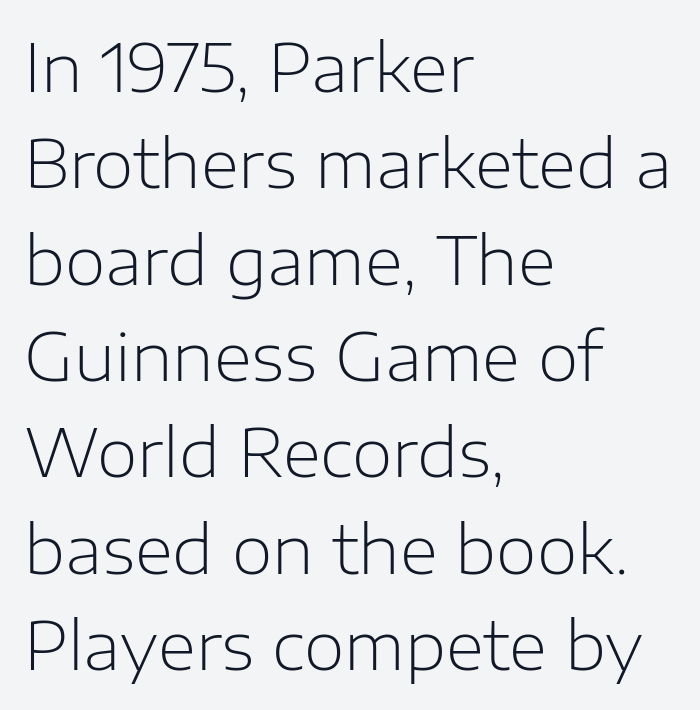
The image shows 66 px light sans-serif type, upright; set left-aligned, normal line spacing (1.46x), normal letter spacing, not underlined; low stroke contrast and a medium x-height.
